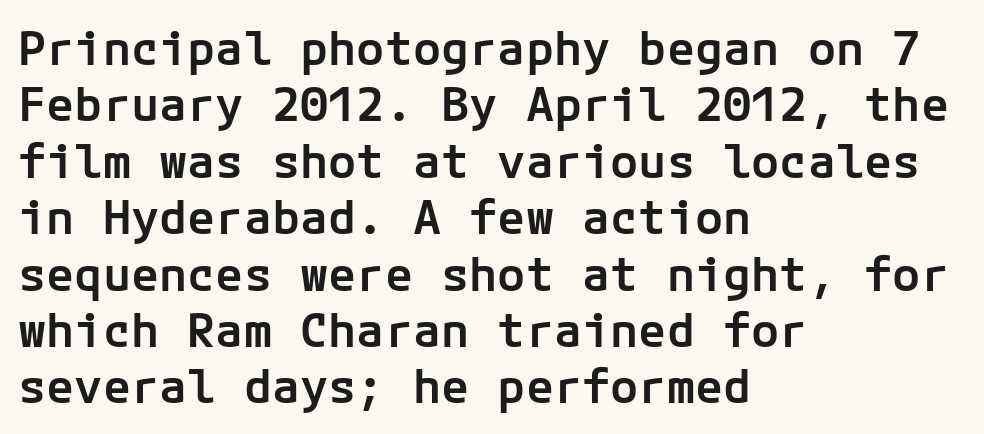
The image shows 47 px semibold sans-serif type, upright; set left-aligned, line spacing 1.2x, normal letter spacing, not underlined; low stroke contrast and a medium x-height.
